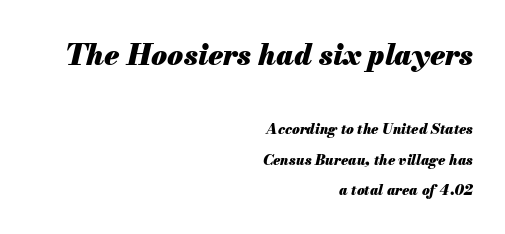
The image shows 29 px heavy type, italic (leaning right); set right-aligned, loose line spacing (2.18x), normal letter spacing, not underlined; the first (top) block is 2.07x larger; medium stroke contrast and a small x-height.
